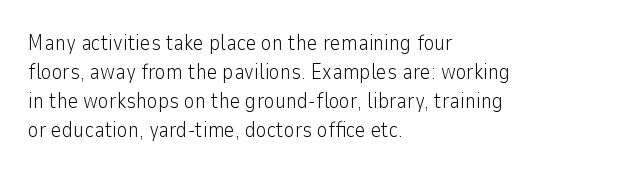
Q: Is the text bold? A: No.
Q: Is the text italic (slanted)? A: No, it is upright.
Q: Is the text underlined? A: No.
Q: How is the paragraph aligned? A: Left-aligned.
Q: Is the spacing between letters normal or unusually wide? A: Normal.
Q: Is the spacing between lines tight, normal or loose? A: Normal.
